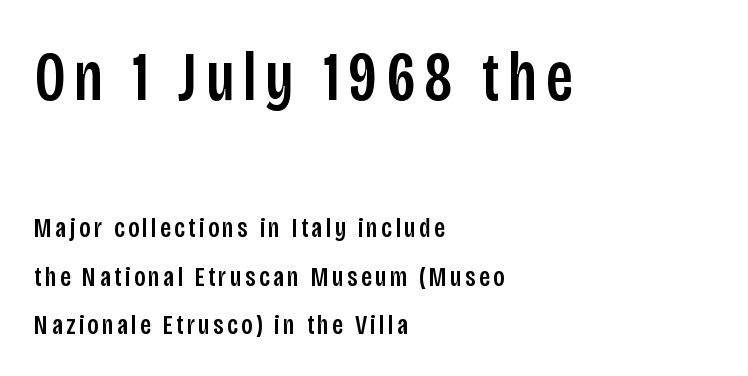
Q: Is the text italic (slanted)? A: No, it is upright.
Q: Is the typeface a serif or a sans-serif typeface? A: Sans-serif.
Q: Is the text underlined? A: No.
Q: How is the paragraph aligned? A: Left-aligned.
Q: Which block of text is set in a larger size, the first (top) or the second (bottom)? A: The first (top) one.
Q: Width (condensed, normal, or wide)? A: Condensed.
Q: Stroke contrast? A: Low.
Q: x-height? A: Large.
Q: Monospaced? A: No.
